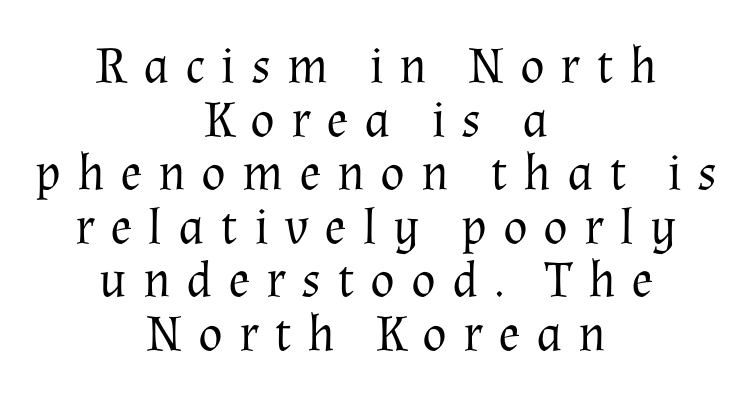
Q: Is the text bold? A: No.
Q: Is the text italic (slanted)? A: No, it is upright.
Q: Is the typeface a serif or a sans-serif typeface? A: Serif.
Q: Is the text underlined? A: No.
Q: How is the paragraph aligned? A: Centered.
Q: Is the spacing between letters normal or unusually wide? A: Unusually wide.
Q: Is the spacing between lines tight, normal or loose? A: Tight.
Q: Width (condensed, normal, or wide)? A: Normal.
Q: Stroke contrast? A: Medium.
Q: x-height? A: Medium.
Q: Monospaced? A: No.
